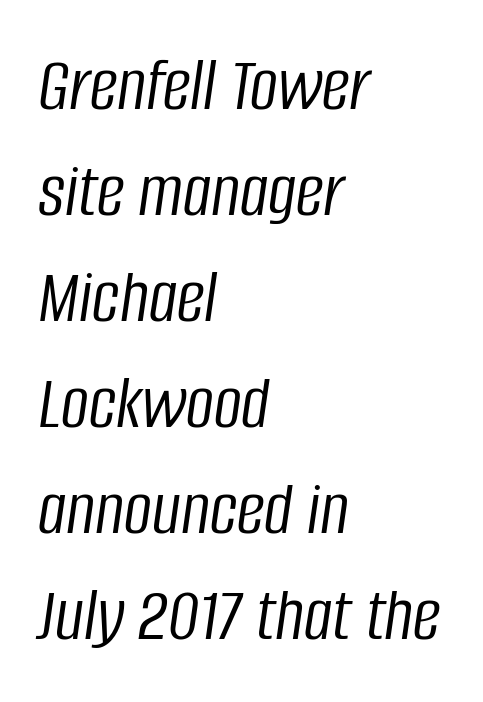
The weight would be labelled regular, book, light, or lighter still. Vertical spacing — default. Short and long lines alike share a common starting point at left. Emphasis-style slanted type is in use.
